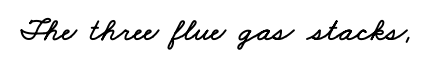
The image shows 33 px wide type; set normal letter spacing, not underlined; low stroke contrast and a small x-height.
